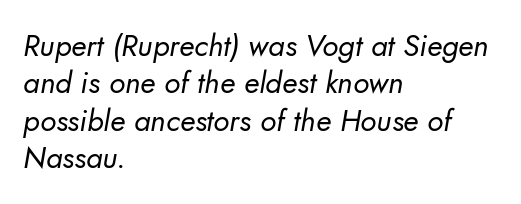
Q: Is the text bold? A: No.
Q: Is the typeface a serif or a sans-serif typeface? A: Sans-serif.
Q: Is the text underlined? A: No.
Q: How is the paragraph aligned? A: Left-aligned.
Q: Is the spacing between letters normal or unusually wide? A: Normal.
Q: Is the spacing between lines tight, normal or loose? A: Normal.
Q: Width (condensed, normal, or wide)? A: Normal.
Q: Stroke contrast? A: Low.
Q: x-height? A: Small.
Q: Monospaced? A: No.
